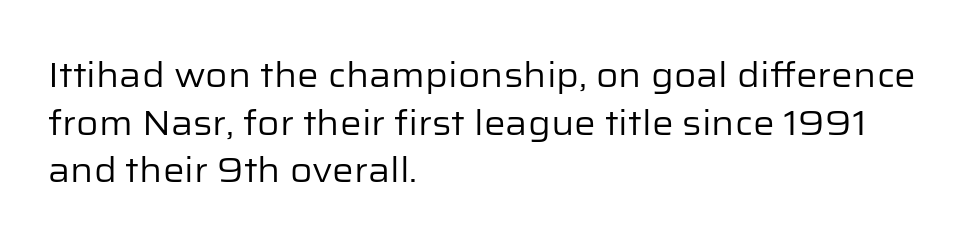
Check the space under the baseline: it is left empty. Weight: not bold — regular or lighter. Proportional: the letters do not fall into vertical columns. If you drew a line through each stem, it would be perfectly vertical. The letters sit at their default tracking, neither squeezed nor spread. Summary of vertical rhythm: regular, with standard interline spacing.
